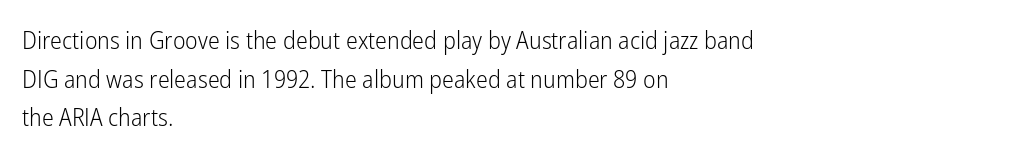
Q: Is the text bold? A: No.
Q: Is the text italic (slanted)? A: No, it is upright.
Q: Is the text underlined? A: No.
Q: How is the paragraph aligned? A: Left-aligned.
Q: Is the spacing between letters normal or unusually wide? A: Normal.
Q: Is the spacing between lines tight, normal or loose? A: Normal.
